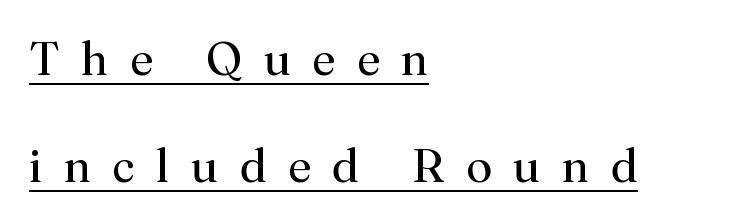
The passage shown has open, widely tracked lettering throughout. The sample's only ornament is a line tracing under the words. Does the lettering tilt? It doesn't — this is upright. Varying glyph widths throughout — classic text-font behaviour. Does the leading feel generous? Absolutely, it's lavish. The passage shown is not bold in any degree.
